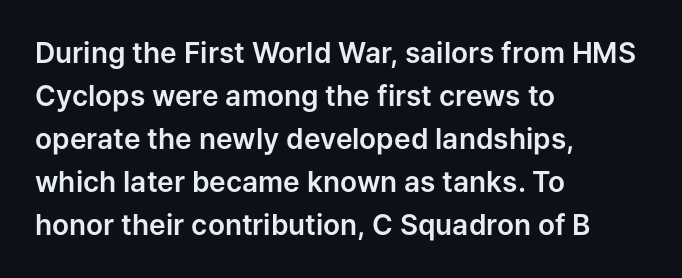
Q: Is the text italic (slanted)? A: No, it is upright.
Q: Is the typeface a serif or a sans-serif typeface? A: Sans-serif.
Q: Is the text underlined? A: No.
Q: How is the paragraph aligned? A: Left-aligned.
Q: Is the spacing between letters normal or unusually wide? A: Normal.
Q: Is the spacing between lines tight, normal or loose? A: Normal.
Q: Width (condensed, normal, or wide)? A: Normal.
Q: Stroke contrast? A: Low.
Q: x-height? A: Medium.
Q: Monospaced? A: No.
